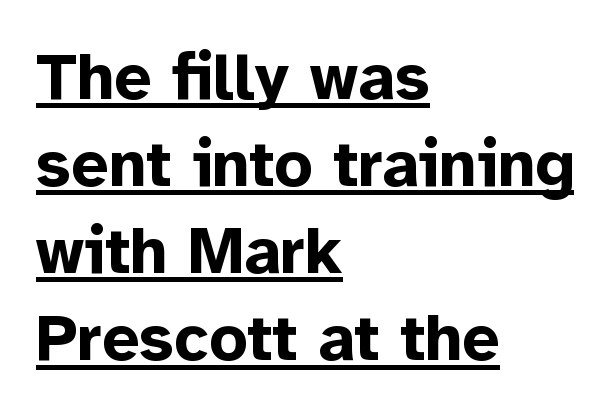
{"serif": "no", "italic": "no", "bold": "yes", "weight": "bold", "width": "normal", "stroke_contrast": "low", "x_height": "medium", "monospaced": "no", "underline": "yes", "align": "left", "line_spacing": "normal", "line_spacing_ratio": 1.32, "letter_spacing": "normal", "letter_spacing_em": 0.0, "glyph_px": 66}
